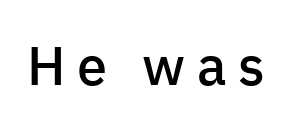
These lines have a slow, spaced-out rhythm from letter to letter. The designer went with a sans here, leaving each stem footless. Looks like regular typesetting: each glyph gets only the width it needs. Just letters on the line, the space beneath them empty.
